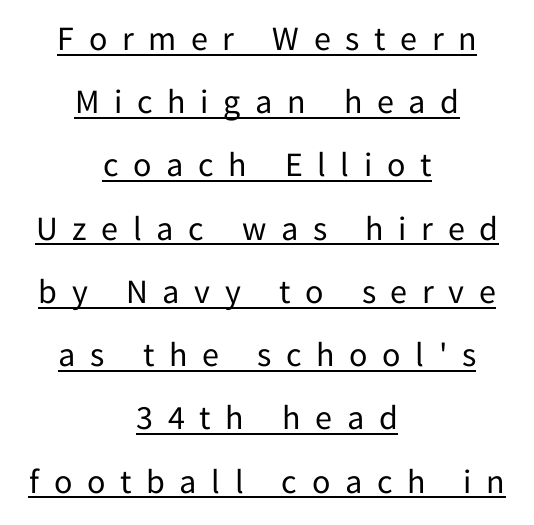
Q: Is the text bold? A: No.
Q: Is the text italic (slanted)? A: No, it is upright.
Q: Is the typeface a serif or a sans-serif typeface? A: Sans-serif.
Q: Is the text underlined? A: Yes.
Q: How is the paragraph aligned? A: Centered.
Q: Is the spacing between letters normal or unusually wide? A: Unusually wide.
Q: Width (condensed, normal, or wide)? A: Normal.
Q: Stroke contrast? A: Low.
Q: x-height? A: Medium.
Q: Monospaced? A: No.
